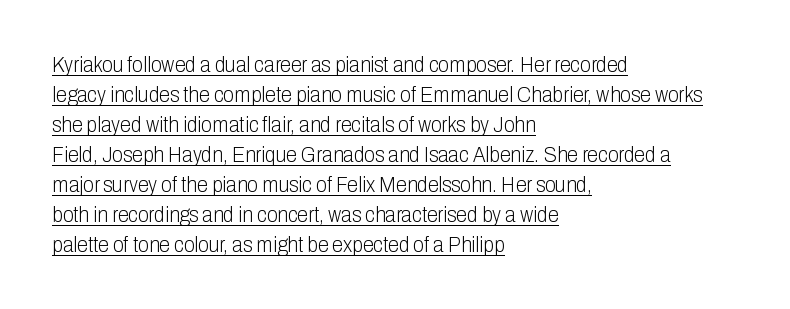
Q: Is the text bold? A: No.
Q: Is the text italic (slanted)? A: No, it is upright.
Q: Is the text underlined? A: Yes.
Q: How is the paragraph aligned? A: Left-aligned.
Q: Is the spacing between letters normal or unusually wide? A: Normal.
Q: Is the spacing between lines tight, normal or loose? A: Normal.
